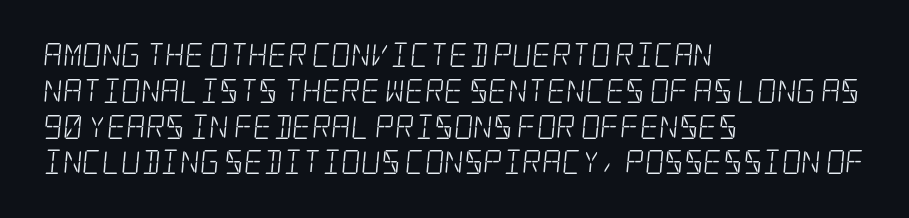
The image shows 24 px text type; set left-aligned, normal line spacing (1.49x), normal letter spacing, not underlined.
